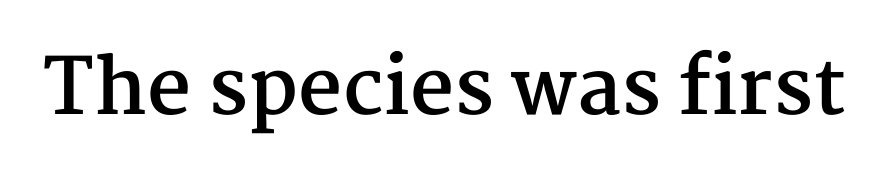
The image shows 77 px semibold serif type, upright; set normal letter spacing, not underlined; medium stroke contrast and a medium x-height.
